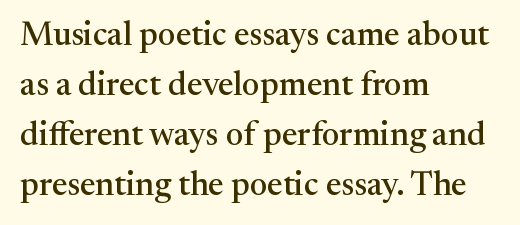
{"serif": "yes", "italic": "no", "width": "normal", "stroke_contrast": "medium", "x_height": "medium", "monospaced": "no", "underline": "no", "align": "left", "line_spacing": "normal", "line_spacing_ratio": 1.52, "letter_spacing": "normal", "letter_spacing_em": 0.0, "glyph_px": 33}
